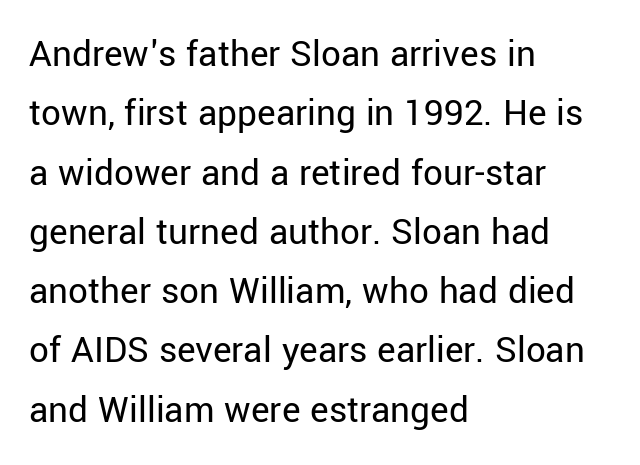
Q: Is the text bold? A: No.
Q: Is the text italic (slanted)? A: No, it is upright.
Q: Is the typeface a serif or a sans-serif typeface? A: Sans-serif.
Q: Is the text underlined? A: No.
Q: How is the paragraph aligned? A: Left-aligned.
Q: Is the spacing between letters normal or unusually wide? A: Normal.
Q: Is the spacing between lines tight, normal or loose? A: Normal.
Q: Width (condensed, normal, or wide)? A: Normal.
Q: Stroke contrast? A: Low.
Q: x-height? A: Medium.
Q: Monospaced? A: No.
